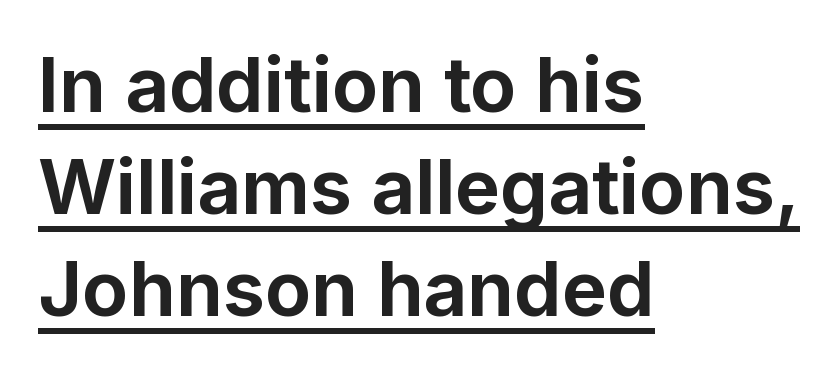
Q: Is the text bold? A: Yes.
Q: Is the text italic (slanted)? A: No, it is upright.
Q: Is the typeface a serif or a sans-serif typeface? A: Sans-serif.
Q: Is the text underlined? A: Yes.
Q: How is the paragraph aligned? A: Left-aligned.
Q: Is the spacing between letters normal or unusually wide? A: Normal.
Q: Is the spacing between lines tight, normal or loose? A: Normal.
Q: Width (condensed, normal, or wide)? A: Normal.
Q: Stroke contrast? A: Low.
Q: x-height? A: Medium.
Q: Monospaced? A: No.
